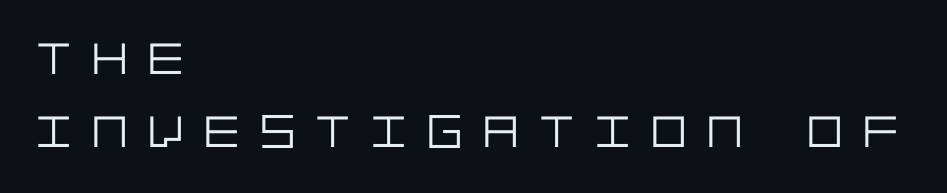
Q: Is the text bold? A: No.
Q: Is the text italic (slanted)? A: No, it is upright.
Q: Is the typeface a serif or a sans-serif typeface? A: Sans-serif.
Q: Is the text underlined? A: No.
Q: How is the paragraph aligned? A: Left-aligned.
Q: Is the spacing between letters normal or unusually wide? A: Unusually wide.
Q: Is the spacing between lines tight, normal or loose? A: Normal.
Q: Width (condensed, normal, or wide)? A: Normal.
Q: Stroke contrast? A: Low.
Q: x-height? A: Large.
